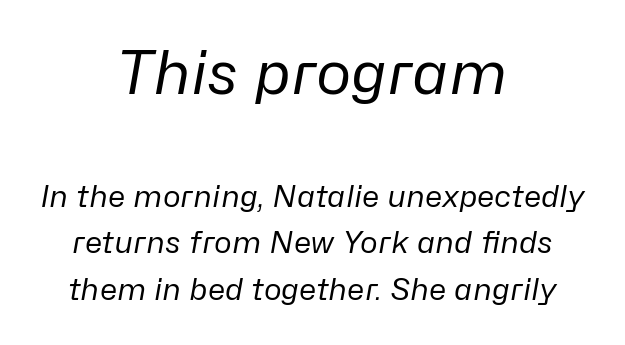
{"italic": "yes", "lean": "right", "slant_degrees": 10, "bold": "no", "weight": "regular", "width": "normal", "stroke_contrast": "low", "x_height": "medium", "monospaced": "no", "underline": "no", "align": "center", "line_spacing": "normal", "line_spacing_ratio": 1.56, "letter_spacing": "normal", "letter_spacing_em": 0.0, "larger_block": "first", "size_ratio": 2.0, "glyph_px": 60}
